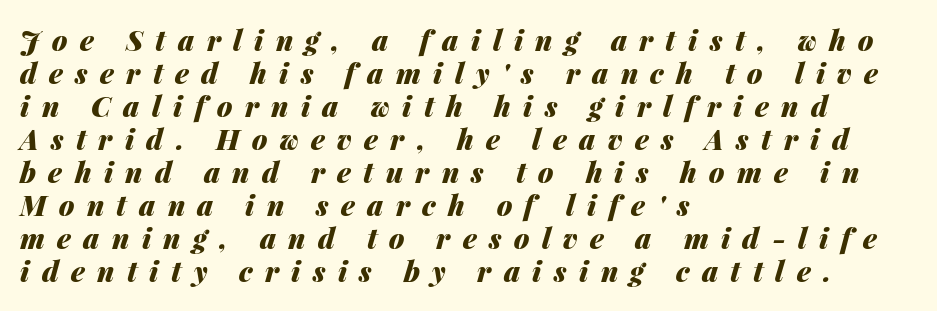
The image shows 28 px heavy type, italic (leaning right); set left-aligned, line spacing 1.18x, unusually wide letter spacing (+0.44 em), not underlined; medium stroke contrast and a medium x-height.
